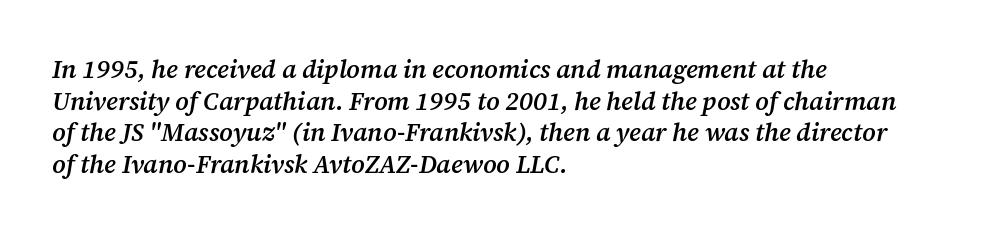
{"italic": "yes", "lean": "right", "slant_degrees": 12, "bold": "semi", "underline": "no", "align": "left", "line_spacing": "normal", "line_spacing_ratio": 1.27, "letter_spacing": "normal", "letter_spacing_em": 0.0, "glyph_px": 25}
